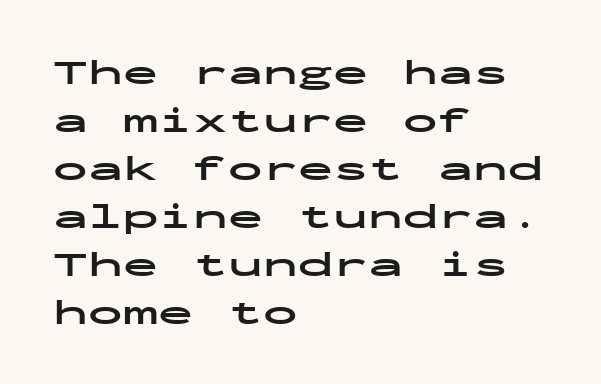
{"serif": "no", "italic": "no", "bold": "yes", "weight": "bold", "width": "wide", "stroke_contrast": "low", "x_height": "medium", "monospaced": "yes", "underline": "no", "align": "left", "line_spacing": "normal", "line_spacing_ratio": 1.37, "letter_spacing": "normal", "letter_spacing_em": 0.0, "glyph_px": 35}
